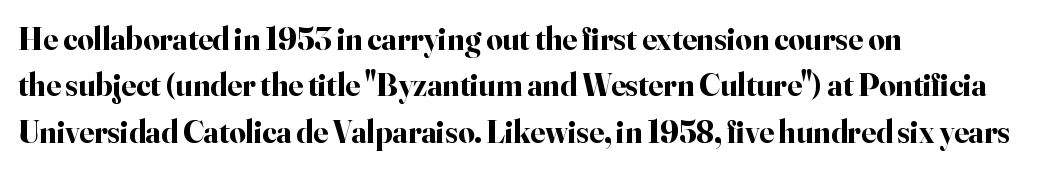
Type without underlining. The typesetting leans heavy: a genuine bold. This block has exactly the height ordinary leading produces. The gaps between neighbouring characters are ordinary and unremarkable. Serif or sans? Serif — the stroke terminals have little feet. This is the regular roman posture of the typeface.
